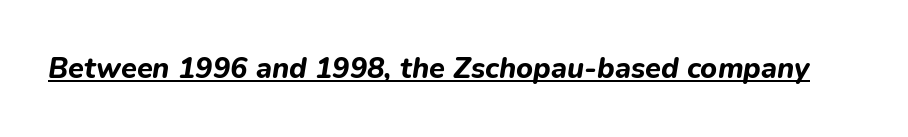
Notice how thick the strokes are: this is what a full bold looks like. This sample has the flowing, uneven cadence of proportional lettering. A typographer would call this underscored text. This sample uses plain, unmodified letter spacing. In terms of posture, this sample is oblique.
